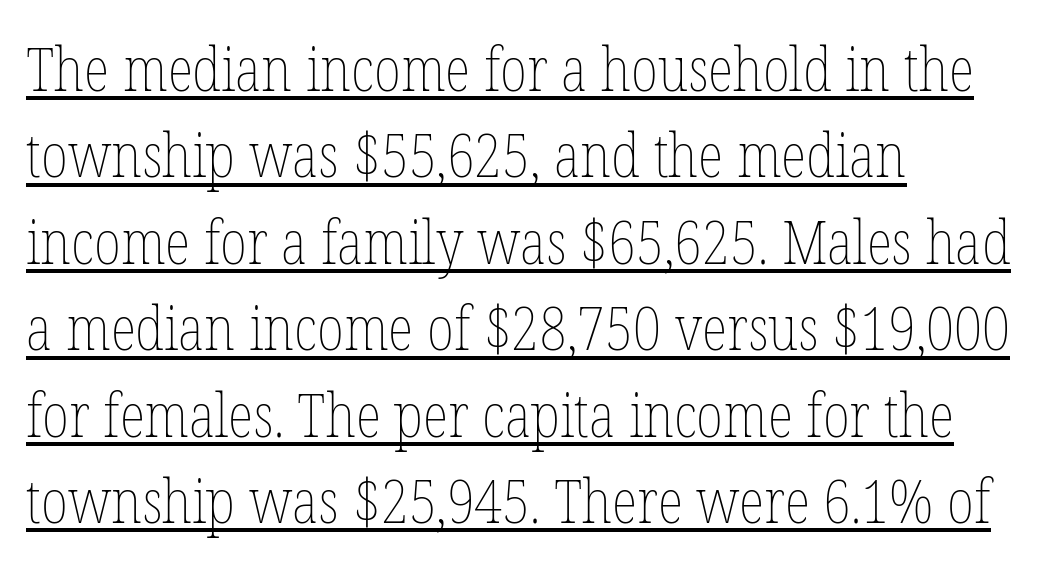
A typesetter would call this zero additional tracking. The passage shown is not bold in any degree. Every character sits straight up, as roman type does. These lines are rendered in a variable-pitch font.
